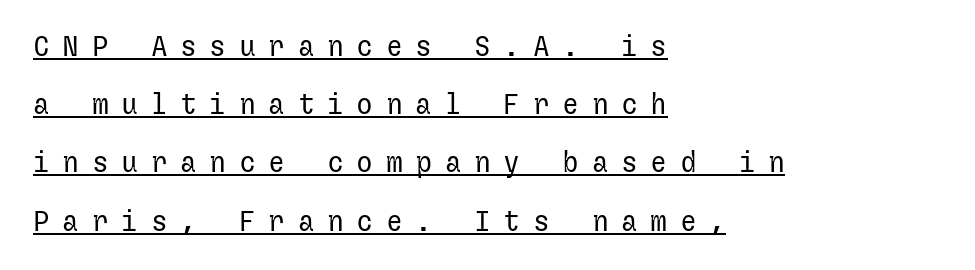
Q: Is the text bold? A: No.
Q: Is the text italic (slanted)? A: No, it is upright.
Q: Is the typeface a serif or a sans-serif typeface? A: Sans-serif.
Q: Is the text underlined? A: Yes.
Q: How is the paragraph aligned? A: Left-aligned.
Q: Is the spacing between letters normal or unusually wide? A: Unusually wide.
Q: Is the spacing between lines tight, normal or loose? A: Loose.
Q: Width (condensed, normal, or wide)? A: Normal.
Q: Stroke contrast? A: Low.
Q: x-height? A: Medium.
